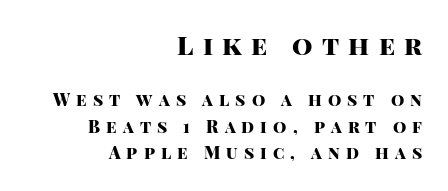
The image shows 26 px bold type, upright; set right-aligned, normal line spacing (1.56x), unusually wide letter spacing (+0.36 em), not underlined; the first (top) block is 1.53x larger.
